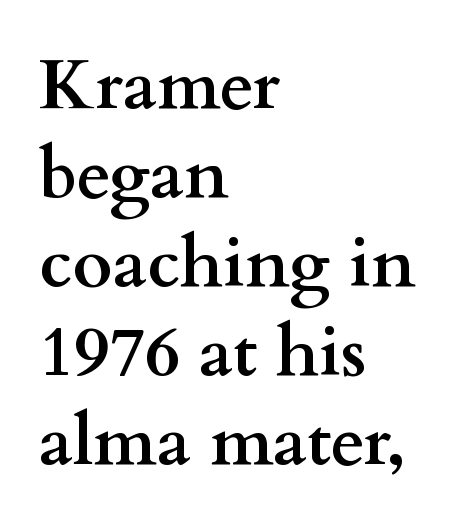
The image shows 69 px semibold, wide serif type, upright; set left-aligned, normal line spacing (1.29x), normal letter spacing, not underlined; medium stroke contrast and a small x-height.
